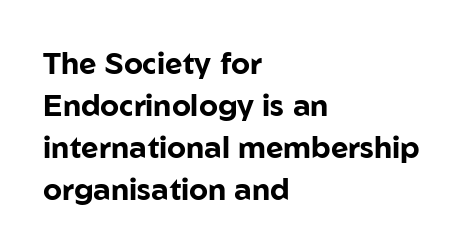
The lines sit at an ordinary, default distance from one another. Each glyph is drawn with heavy, bold strokes. Is there any slant? The stems are plumb. Descender tails drop into unmarked territory.
